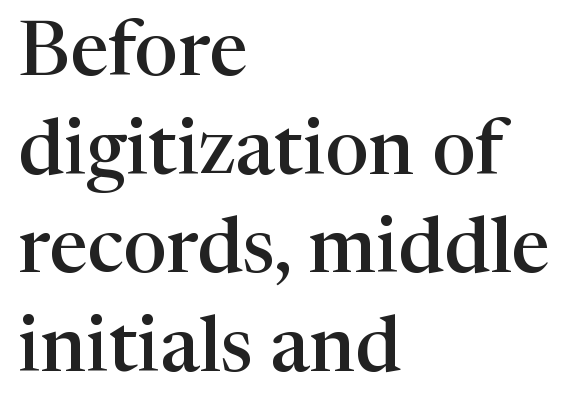
Words float on clear page, feet unadorned. Unlike italic type, these characters show no tilt at all. The face used here is proportionally spaced, like ordinary book or web type. Yep, those are serifs on the letters. The text block is weighted toward the left margin, trailing off unevenly rightward. Words appear dense and cohesive because spacing is normal.
